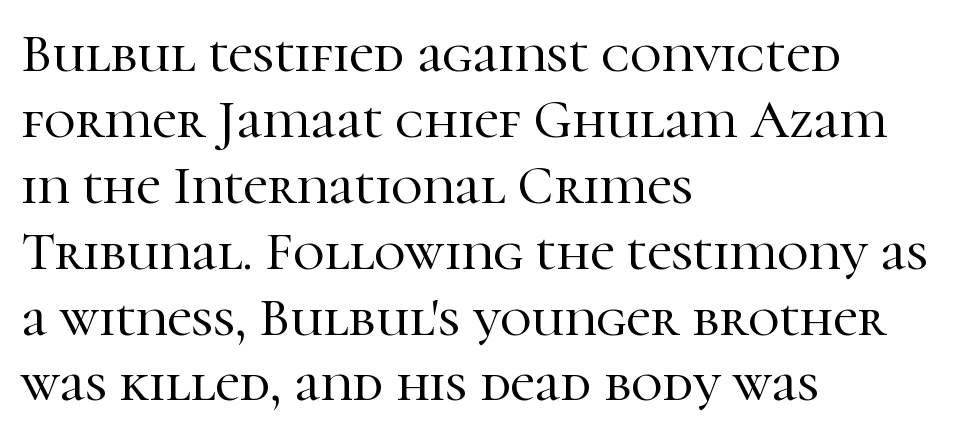
The image shows 54 px serif type, upright; set left-aligned, line spacing 1.22x, normal letter spacing, not underlined; high stroke contrast and a medium x-height.
